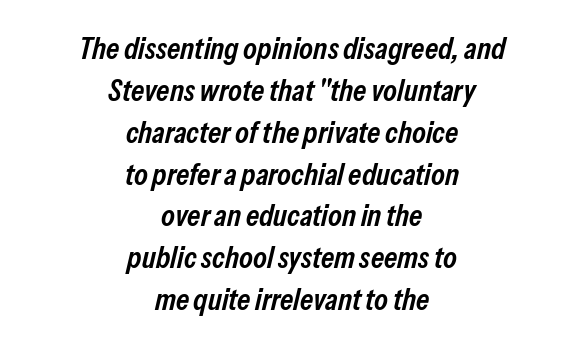
Q: Is the text bold? A: Semi-bold.
Q: Is the text italic (slanted)? A: Yes, it leans right by about 13 degrees.
Q: Is the text underlined? A: No.
Q: How is the paragraph aligned? A: Centered.
Q: Is the spacing between letters normal or unusually wide? A: Normal.
Q: Is the spacing between lines tight, normal or loose? A: Normal.
Q: Width (condensed, normal, or wide)? A: Condensed.
Q: Stroke contrast? A: Low.
Q: x-height? A: Medium.
Q: Monospaced? A: No.
